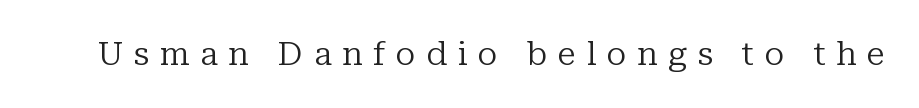
The image shows 33 px regular-weight serif type, upright; set unusually wide letter spacing (+0.32 em), not underlined; low stroke contrast and a medium x-height.
